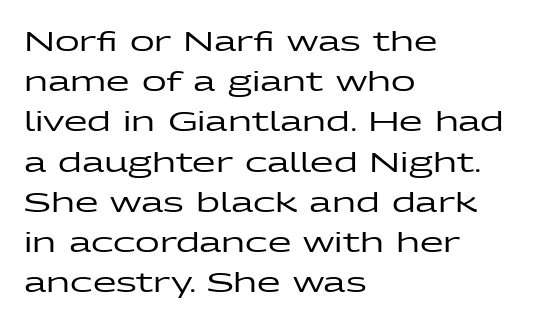
{"italic": "no", "underline": "no", "align": "left", "line_spacing": "normal", "line_spacing_ratio": 1.49, "letter_spacing": "normal", "letter_spacing_em": 0.0, "glyph_px": 27}
